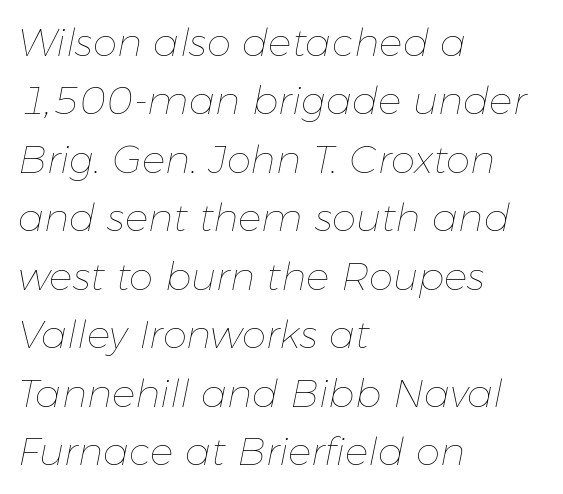
Unmarked baselines from the first word to the last. Words appear dense and cohesive because spacing is normal. Do the characters align in a grid? No, the font is proportional. Teacher's note: observe the even left margin — that is flush-left alignment.
